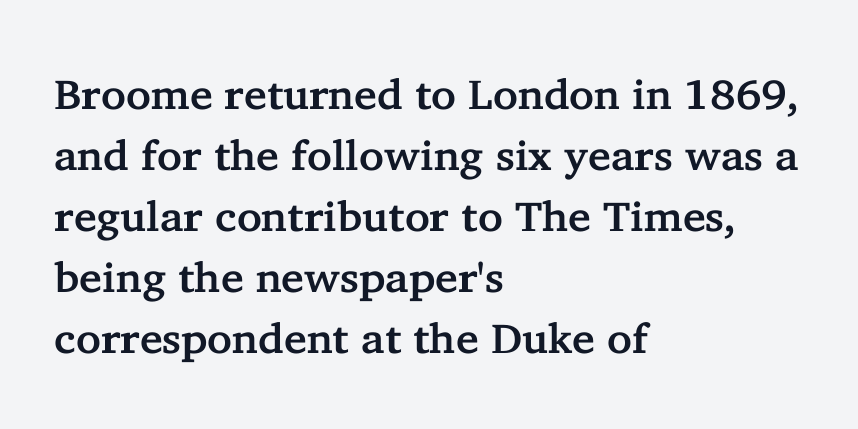
{"serif": "yes", "italic": "no", "width": "normal", "stroke_contrast": "low", "x_height": "medium", "monospaced": "no", "underline": "no", "align": "left", "line_spacing": "normal", "line_spacing_ratio": 1.45, "letter_spacing": "normal", "letter_spacing_em": 0.0, "glyph_px": 42}
